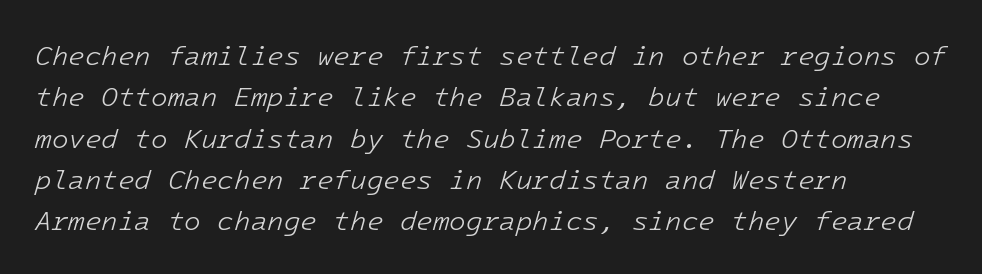
{"italic": "yes", "lean": "right", "slant_degrees": 16, "bold": "no", "underline": "no", "align": "left", "line_spacing": "normal", "line_spacing_ratio": 1.53, "letter_spacing": "normal", "letter_spacing_em": 0.0, "glyph_px": 27}
